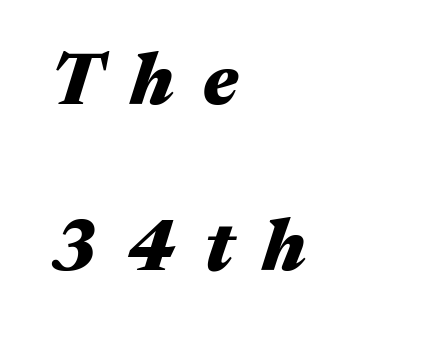
Q: Is the text bold? A: Yes.
Q: Is the text italic (slanted)? A: Yes, it leans right by about 17 degrees.
Q: Is the text underlined? A: No.
Q: How is the paragraph aligned? A: Left-aligned.
Q: Is the spacing between letters normal or unusually wide? A: Unusually wide.
Q: Is the spacing between lines tight, normal or loose? A: Loose.
Q: Width (condensed, normal, or wide)? A: Wide.
Q: Stroke contrast? A: Medium.
Q: x-height? A: Medium.
Q: Monospaced? A: No.
